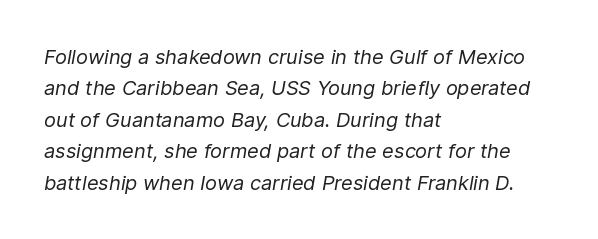
Unmarked baselines from the first word to the last. The line texture is even and compact thanks to regular tracking. Alignment: flush left. The lettering tilts uniformly, giving the passage an italic look. Is the type heavy? It reads as light-to-regular instead.
